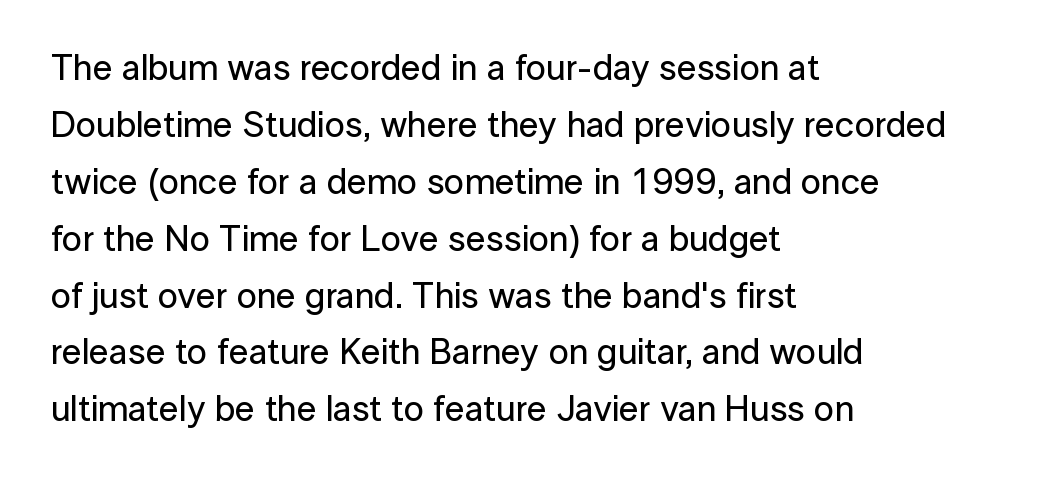
This sample keeps an unexceptional amount of space between lines. In terms of posture, this sample is upright. Tracking here is standard; glyphs follow each other at the usual distance. Short and long lines alike share a common starting point at left. These lines are composed in type without serifs. Character widths vary here, with narrow letters taking less room than wide ones.
